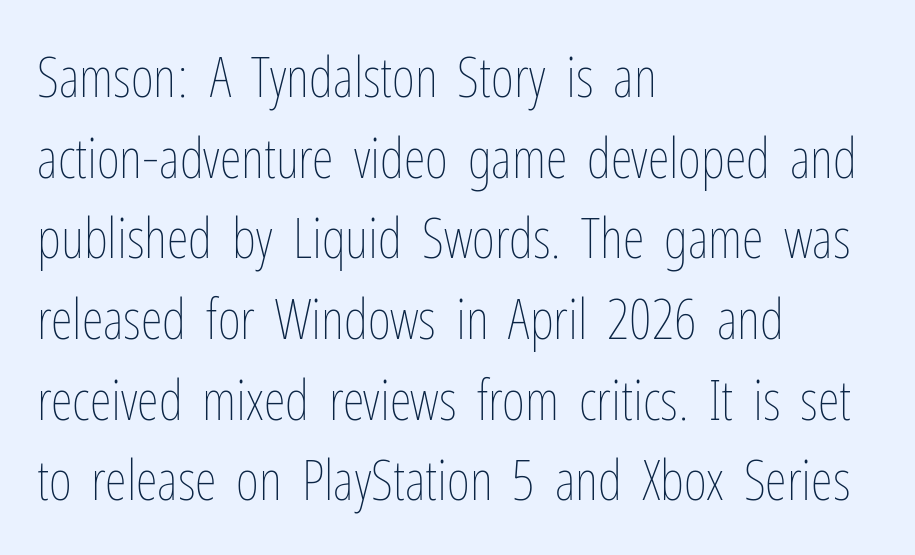
{"italic": "no", "bold": "no", "weight": "thin", "width": "condensed", "stroke_contrast": "low", "x_height": "medium", "monospaced": "no", "underline": "no", "align": "left", "line_spacing": "normal", "line_spacing_ratio": 1.44, "letter_spacing": "normal", "letter_spacing_em": 0.0, "glyph_px": 56}
